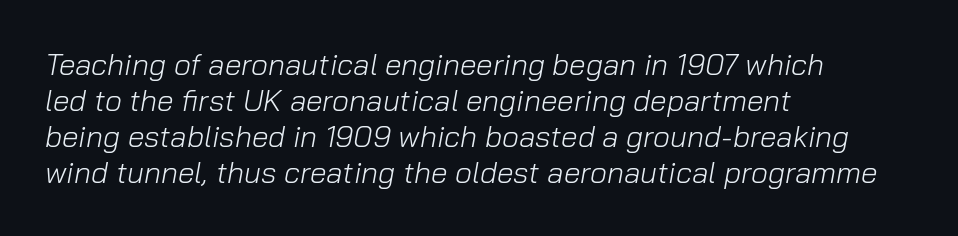
Think of a printed novel: that variable character pitch is what you see here. Notice how the stems are inclined rather than vertical — that's the hallmark of italics. Caption: face not bold, strokes unweighted. Between one letter and the next there's only the usual sliver of space. If you drew a ruler down the left edge, every line would touch it.
